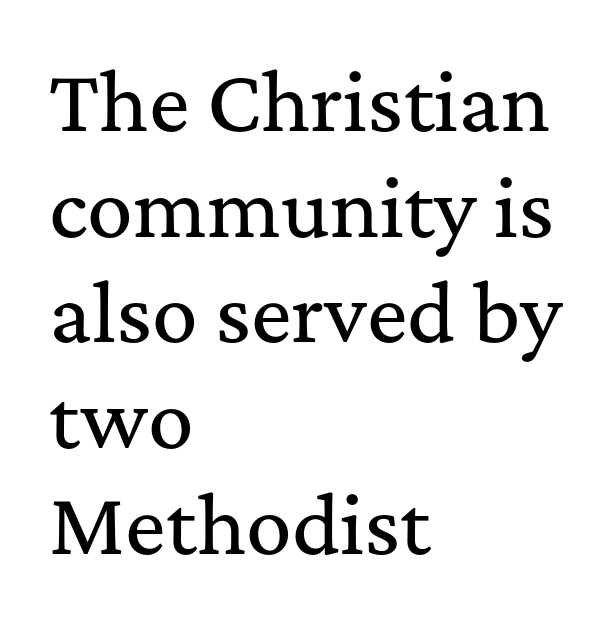
A typesetter would call this proportional, since set widths differ per character. The designer left line spacing at the default. You could call the tracking neutral — neither tight nor loose. The space beneath each line is pristine and unruled. Note: serifs present on the glyphs. The typography opts for an upright posture over an oblique one.
